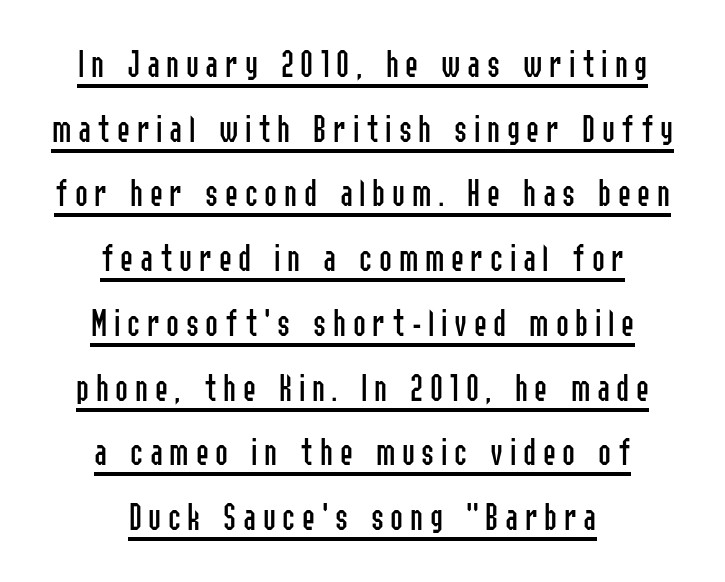
Casual observation: everything's sitting right in the middle. Honestly, the row spacing looks completely unremarkable. Is this a fixed-width face? No — the glyphs have proportional, varying widths. Stems and bowls with no extra thickness — not bold.
